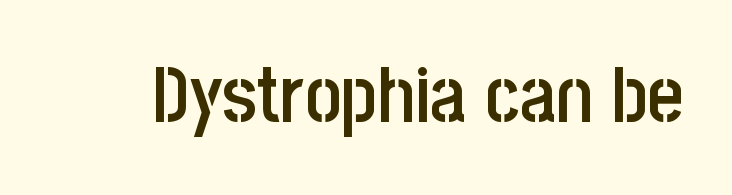
Q: Is the text bold? A: Semi-bold.
Q: Is the text italic (slanted)? A: No, it is upright.
Q: Is the typeface a serif or a sans-serif typeface? A: Sans-serif.
Q: Is the text underlined? A: No.
Q: Is the spacing between letters normal or unusually wide? A: Normal.
Q: Width (condensed, normal, or wide)? A: Condensed.
Q: Stroke contrast? A: Low.
Q: x-height? A: Large.
Q: Monospaced? A: No.
